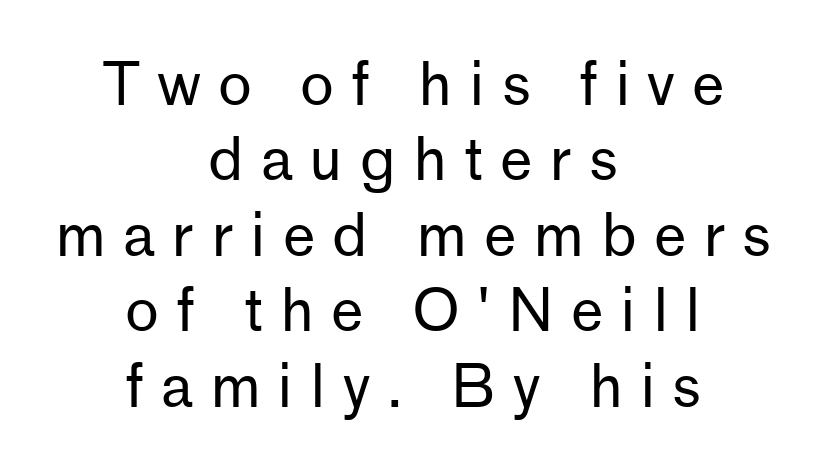
{"serif": "no", "italic": "no", "bold": "no", "weight": "regular", "width": "normal", "stroke_contrast": "low", "x_height": "medium", "monospaced": "no", "underline": "no", "align": "center", "line_spacing": "normal", "line_spacing_ratio": 1.3, "letter_spacing": "wide", "letter_spacing_em": 0.29, "glyph_px": 58}
